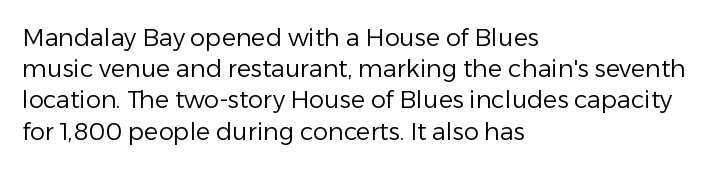
The image shows 24 px text type, upright; set left-aligned, normal line spacing (1.3x), normal letter spacing, not underlined.
